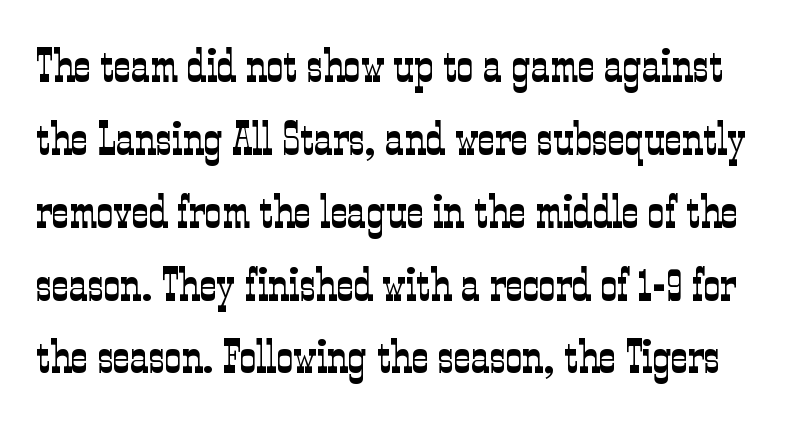
Q: Is the text bold? A: No.
Q: Is the text italic (slanted)? A: No, it is upright.
Q: Is the typeface a serif or a sans-serif typeface? A: Serif.
Q: Is the text underlined? A: No.
Q: Is the spacing between letters normal or unusually wide? A: Normal.
Q: Is the spacing between lines tight, normal or loose? A: Normal.
Q: Width (condensed, normal, or wide)? A: Condensed.
Q: Stroke contrast? A: Low.
Q: x-height? A: Medium.
Q: Monospaced? A: No.
